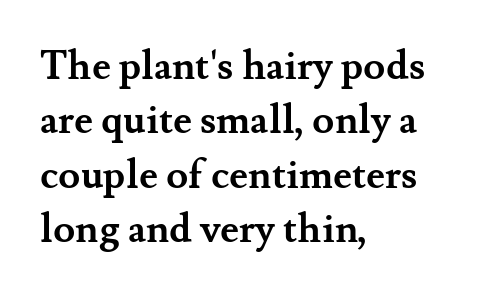
{"serif": "yes", "italic": "no", "bold": "yes", "weight": "semibold", "width": "normal", "stroke_contrast": "medium", "x_height": "small", "monospaced": "no", "underline": "no", "align": "left", "line_spacing": "normal", "line_spacing_ratio": 1.36, "letter_spacing": "normal", "letter_spacing_em": 0.0, "glyph_px": 40}
